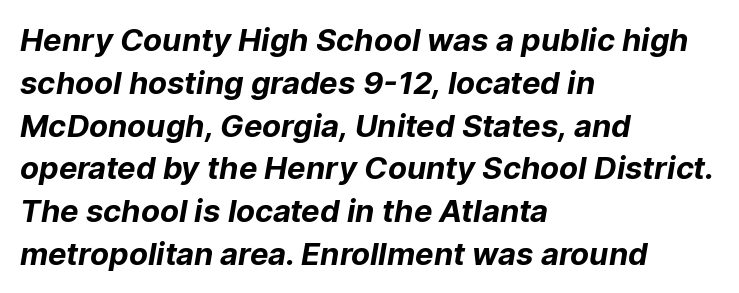
These lines are rendered in a variable-pitch font. Is the type bold? Yes — the strokes are clearly thick and heavy. Letters rest on an invisible, unmarked baseline. Casual observation: everything's shoved over to the left. Baseline-to-baseline distance is the conventional proportion of letter height.
